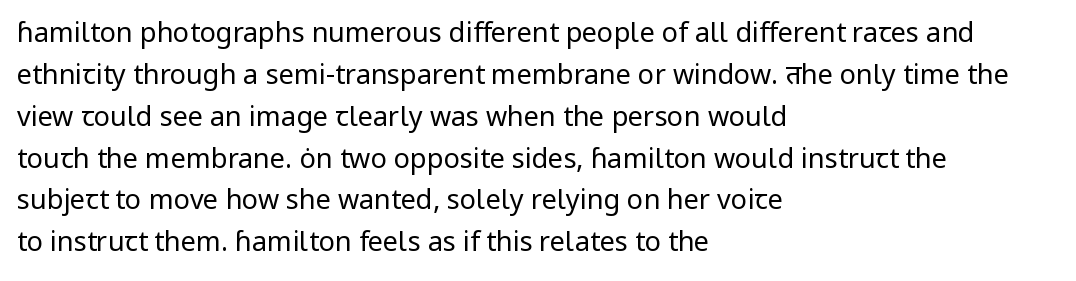
Q: Is the text bold? A: No.
Q: Is the text italic (slanted)? A: No, it is upright.
Q: Is the text underlined? A: No.
Q: How is the paragraph aligned? A: Left-aligned.
Q: Is the spacing between letters normal or unusually wide? A: Normal.
Q: Is the spacing between lines tight, normal or loose? A: Normal.
